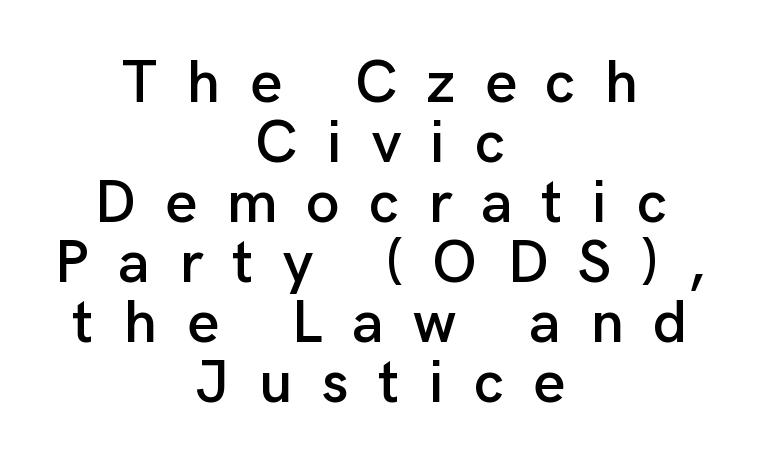
Q: Is the text italic (slanted)? A: No, it is upright.
Q: Is the typeface a serif or a sans-serif typeface? A: Sans-serif.
Q: Is the text underlined? A: No.
Q: How is the paragraph aligned? A: Centered.
Q: Is the spacing between letters normal or unusually wide? A: Unusually wide.
Q: Is the spacing between lines tight, normal or loose? A: Tight.
Q: Width (condensed, normal, or wide)? A: Normal.
Q: Stroke contrast? A: Low.
Q: x-height? A: Medium.
Q: Monospaced? A: No.
